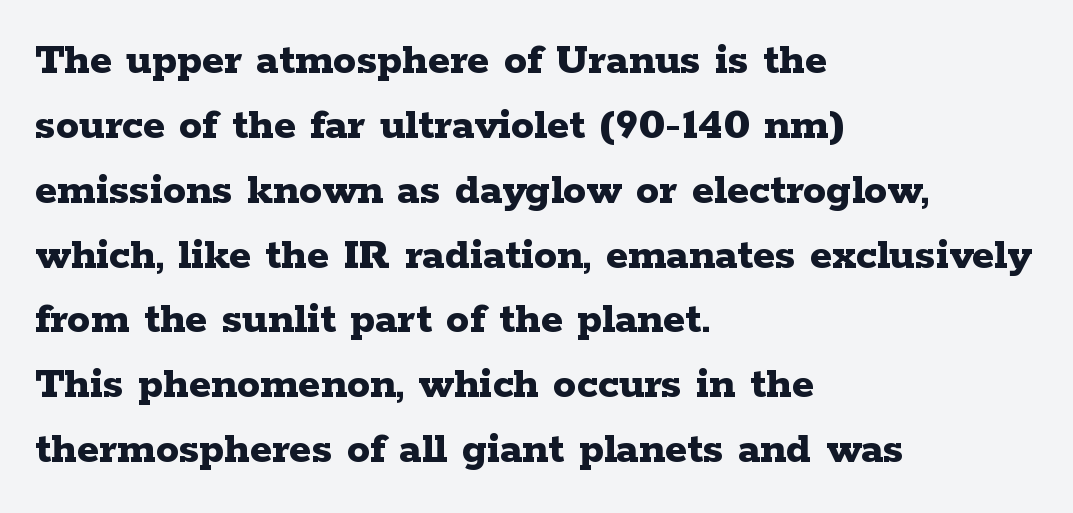
{"serif": "yes", "italic": "no", "bold": "yes", "weight": "bold", "width": "wide", "stroke_contrast": "low", "x_height": "medium", "monospaced": "no", "underline": "no", "align": "left", "line_spacing": "normal", "line_spacing_ratio": 1.41, "letter_spacing": "normal", "letter_spacing_em": 0.0, "glyph_px": 46}
